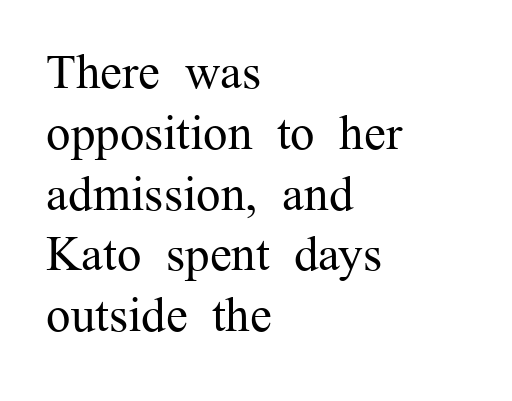
{"serif": "yes", "italic": "no", "bold": "no", "weight": "regular", "width": "normal", "stroke_contrast": "medium", "x_height": "medium", "monospaced": "no", "underline": "no", "align": "left", "line_spacing_ratio": 1.24, "letter_spacing": "normal", "letter_spacing_em": 0.0, "glyph_px": 49}
